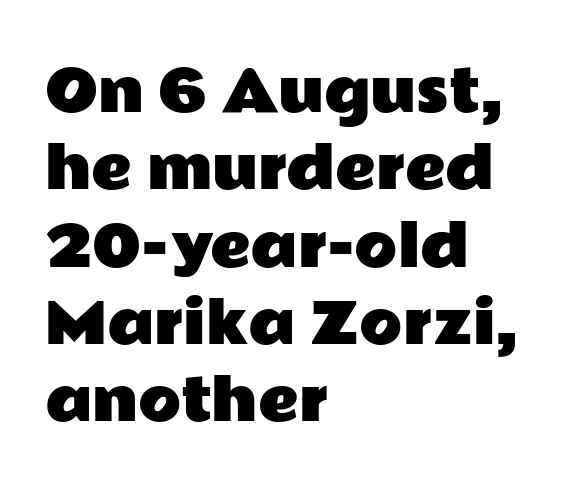
The image shows 56 px wide sans-serif type, upright; set left-aligned, normal line spacing (1.38x), normal letter spacing, not underlined; low stroke contrast and a medium x-height.
